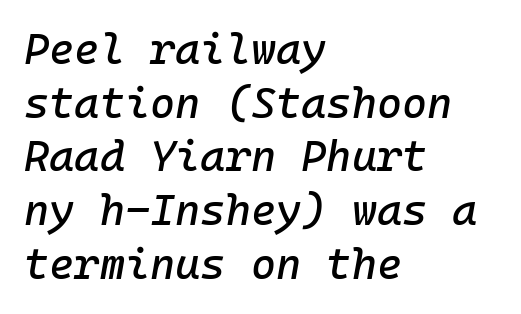
Q: Is the text italic (slanted)? A: Yes, it leans right by about 10 degrees.
Q: Is the text underlined? A: No.
Q: How is the paragraph aligned? A: Left-aligned.
Q: Is the spacing between letters normal or unusually wide? A: Normal.
Q: Is the spacing between lines tight, normal or loose? A: Normal.
Q: Width (condensed, normal, or wide)? A: Normal.
Q: Stroke contrast? A: Low.
Q: x-height? A: Medium.
Q: Monospaced? A: Yes.
